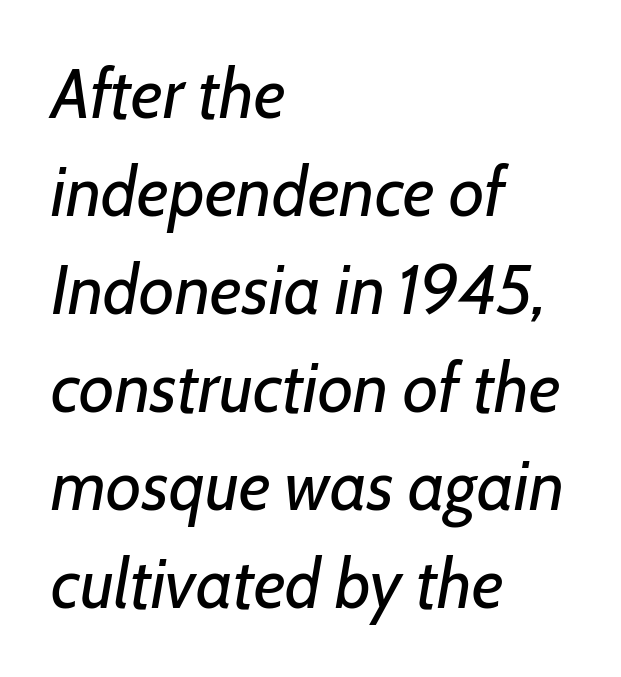
{"italic": "yes", "lean": "right", "slant_degrees": 7, "bold": "no", "weight": "regular", "width": "normal", "stroke_contrast": "low", "x_height": "medium", "monospaced": "no", "underline": "no", "align": "left", "line_spacing": "normal", "line_spacing_ratio": 1.42, "letter_spacing": "normal", "letter_spacing_em": 0.0, "glyph_px": 69}
